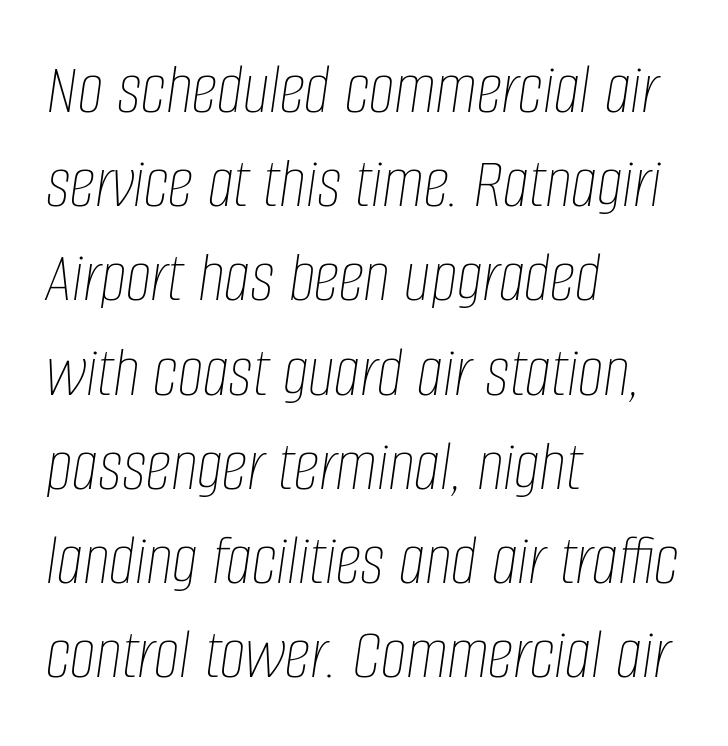
Short note: letters normally spaced. Short and long lines alike share a common starting point at left. No chunkiness to these letters — they're not bold. A clean baseline with only descenders dipping below it.
